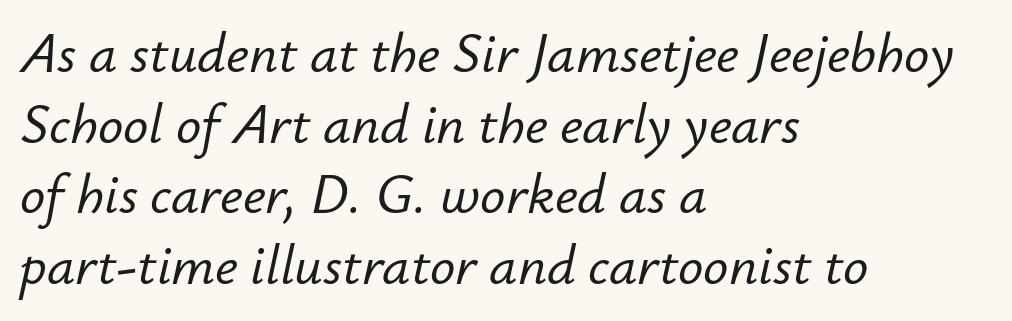
{"italic": "yes", "lean": "right", "slant_degrees": 12, "width": "normal", "stroke_contrast": "low", "x_height": "small", "monospaced": "no", "underline": "no", "align": "left", "line_spacing": "normal", "line_spacing_ratio": 1.26, "letter_spacing": "normal", "letter_spacing_em": 0.0, "glyph_px": 56}
